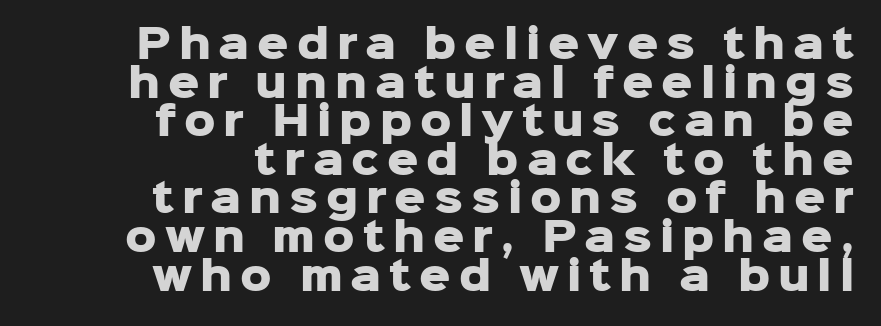
The image shows 39 px heavy sans-serif type, upright; set right-aligned, tight line spacing (0.99x), unusually wide letter spacing (+0.2 em), not underlined; low stroke contrast and a medium x-height.
